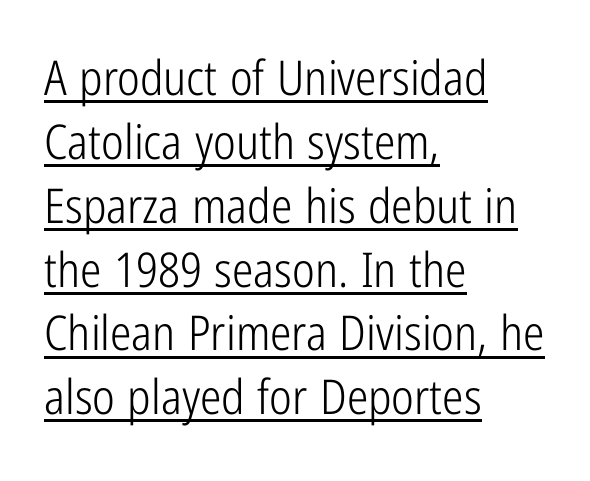
Q: Is the text bold? A: No.
Q: Is the text italic (slanted)? A: No, it is upright.
Q: Is the typeface a serif or a sans-serif typeface? A: Sans-serif.
Q: Is the text underlined? A: Yes.
Q: How is the paragraph aligned? A: Left-aligned.
Q: Is the spacing between letters normal or unusually wide? A: Normal.
Q: Is the spacing between lines tight, normal or loose? A: Normal.
Q: Width (condensed, normal, or wide)? A: Condensed.
Q: Stroke contrast? A: Low.
Q: x-height? A: Medium.
Q: Monospaced? A: No.
